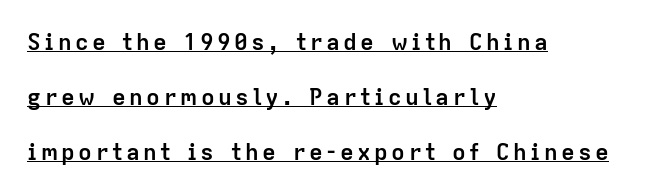
{"italic": "no", "bold": "yes", "underline": "yes", "align": "left", "line_spacing": "loose", "line_spacing_ratio": 2.4, "glyph_px": 23}
